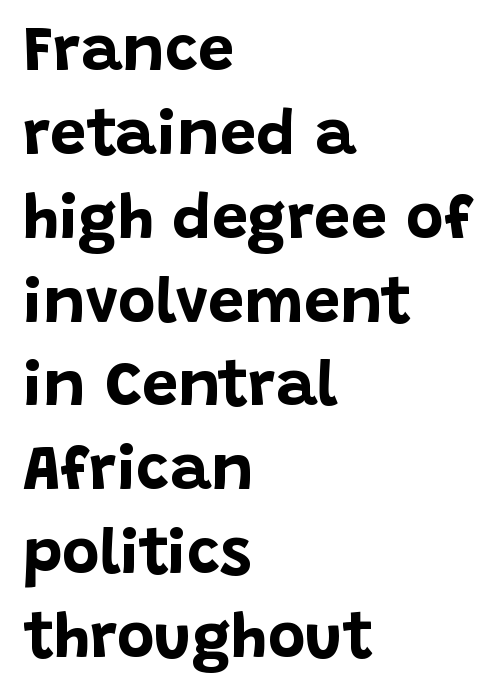
The setting favours the left margin, as ordinary paragraphs usually do. Does extra space separate the letters? No, they use regular spacing. The characters display no serif detailing; their extremities are plain. Strokes here are thick enough to call this a true bold. Any mark beneath the type? The region is blank.
